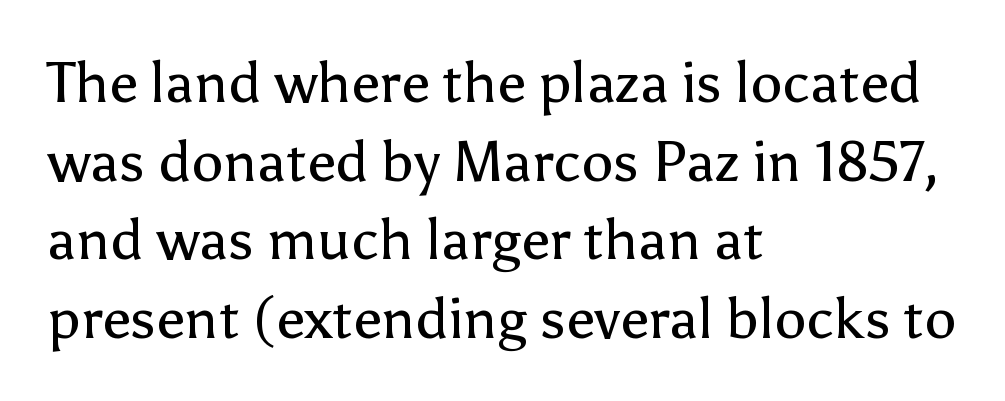
Q: Is the text bold? A: No.
Q: Is the text italic (slanted)? A: No, it is upright.
Q: Is the typeface a serif or a sans-serif typeface? A: Sans-serif.
Q: Is the text underlined? A: No.
Q: How is the paragraph aligned? A: Left-aligned.
Q: Is the spacing between letters normal or unusually wide? A: Normal.
Q: Is the spacing between lines tight, normal or loose? A: Normal.
Q: Width (condensed, normal, or wide)? A: Normal.
Q: Stroke contrast? A: Low.
Q: x-height? A: Medium.
Q: Monospaced? A: No.
